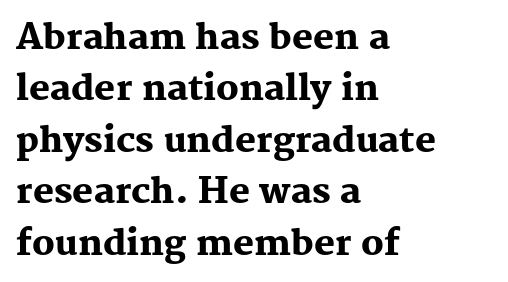
Q: Is the text bold? A: Yes.
Q: Is the text italic (slanted)? A: No, it is upright.
Q: Is the typeface a serif or a sans-serif typeface? A: Serif.
Q: Is the text underlined? A: No.
Q: How is the paragraph aligned? A: Left-aligned.
Q: Is the spacing between letters normal or unusually wide? A: Normal.
Q: Is the spacing between lines tight, normal or loose? A: Normal.
Q: Width (condensed, normal, or wide)? A: Normal.
Q: Stroke contrast? A: Medium.
Q: x-height? A: Medium.
Q: Monospaced? A: No.
